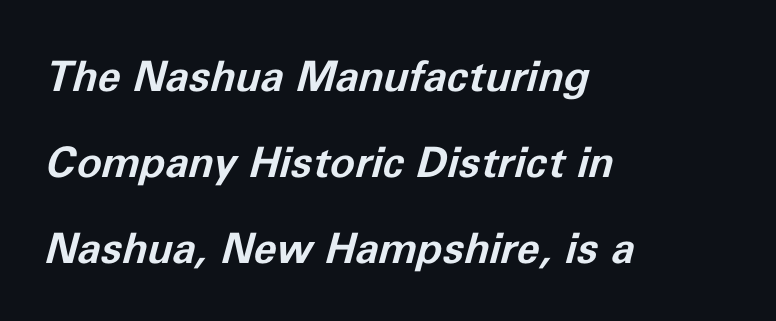
Q: Is the text bold? A: Yes.
Q: Is the text italic (slanted)? A: Yes, it leans right by about 11 degrees.
Q: Is the text underlined? A: No.
Q: How is the paragraph aligned? A: Left-aligned.
Q: Is the spacing between letters normal or unusually wide? A: Normal.
Q: Is the spacing between lines tight, normal or loose? A: Loose.
Q: Width (condensed, normal, or wide)? A: Normal.
Q: Stroke contrast? A: Low.
Q: x-height? A: Medium.
Q: Monospaced? A: No.
